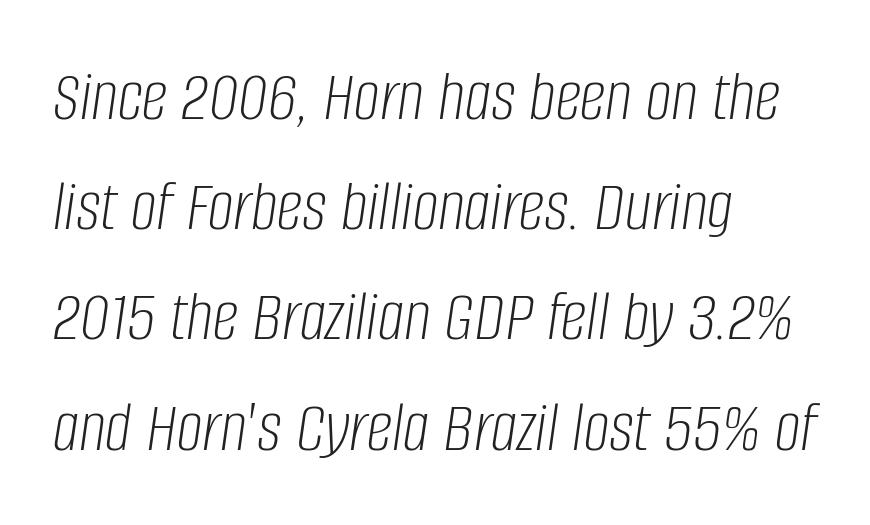
{"italic": "yes", "lean": "right", "slant_degrees": 8, "bold": "no", "weight": "light", "width": "condensed", "stroke_contrast": "low", "x_height": "large", "monospaced": "no", "underline": "no", "align": "left", "line_spacing": "normal", "line_spacing_ratio": 1.51, "letter_spacing": "normal", "letter_spacing_em": 0.0, "glyph_px": 73}
